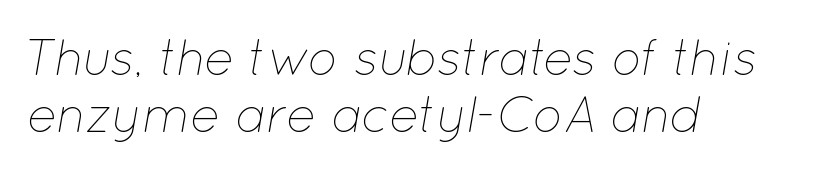
Q: Is the text bold? A: No.
Q: Is the text italic (slanted)? A: Yes, it leans right by about 12 degrees.
Q: Is the text underlined? A: No.
Q: How is the paragraph aligned? A: Left-aligned.
Q: Is the spacing between letters normal or unusually wide? A: Normal.
Q: Is the spacing between lines tight, normal or loose? A: Tight.
Q: Width (condensed, normal, or wide)? A: Normal.
Q: Stroke contrast? A: Low.
Q: x-height? A: Medium.
Q: Monospaced? A: No.
